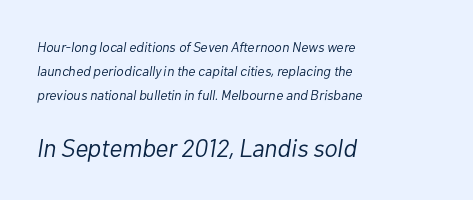
The image shows 25 px text type, italic (leaning right); set left-aligned, line spacing 1.73x, normal letter spacing, not underlined; the second (bottom) block is 1.79x larger.
